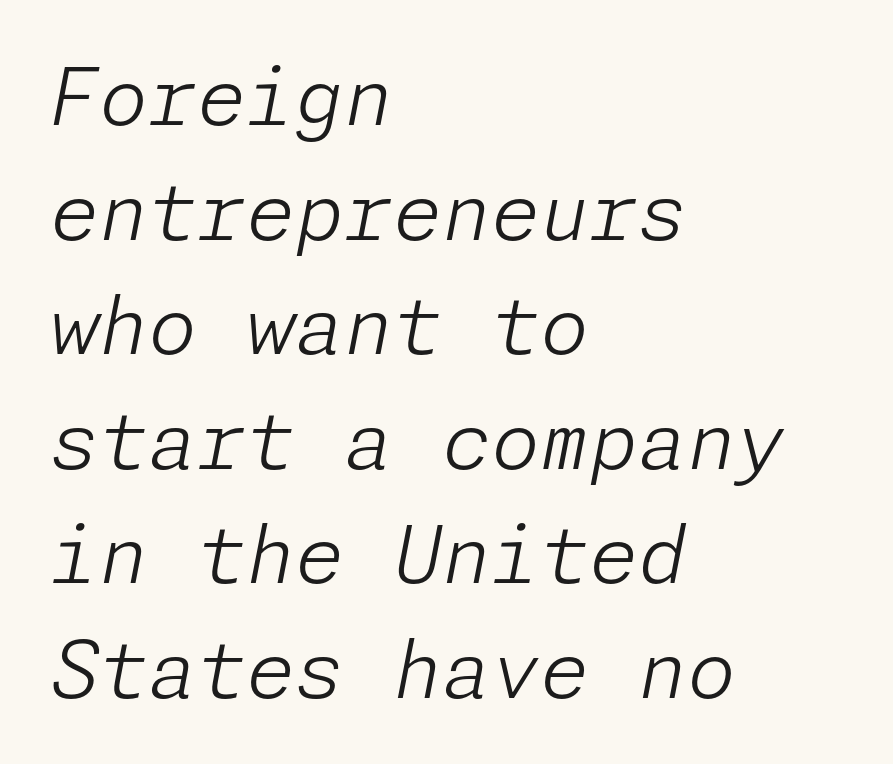
This rendering features lettering with no underline. Default kerning and tracking; the words read as compact shapes. Leftover space on each line is placed entirely after the last word. There's an unmistakable incline to the writing here. The font is comparable to plain body text, perhaps lighter.
